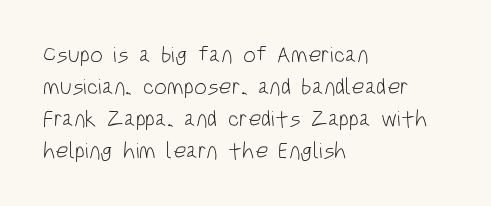
{"italic": "no", "bold": "no", "underline": "no", "align": "left", "line_spacing": "normal", "line_spacing_ratio": 1.39, "letter_spacing": "normal", "letter_spacing_em": 0.0, "glyph_px": 23}
